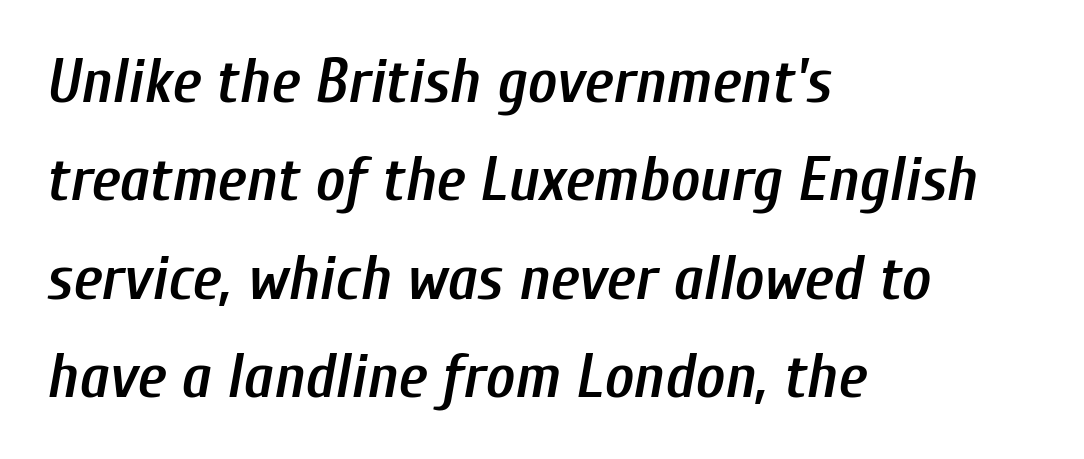
{"italic": "yes", "lean": "right", "slant_degrees": 10, "bold": "semi", "weight": "semibold", "width": "condensed", "stroke_contrast": "low", "x_height": "medium", "monospaced": "no", "underline": "no", "align": "left", "line_spacing": "normal", "line_spacing_ratio": 1.56, "letter_spacing": "normal", "letter_spacing_em": 0.0, "glyph_px": 63}
